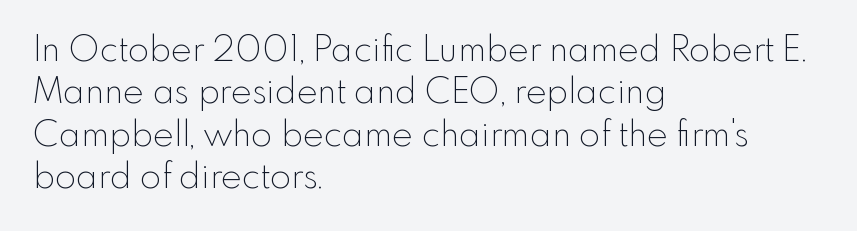
{"serif": "no", "italic": "no", "bold": "no", "weight": "thin", "width": "normal", "x_height": "small", "monospaced": "no", "underline": "no", "align": "left", "line_spacing_ratio": 1.21, "letter_spacing": "normal", "letter_spacing_em": 0.0, "glyph_px": 35}
